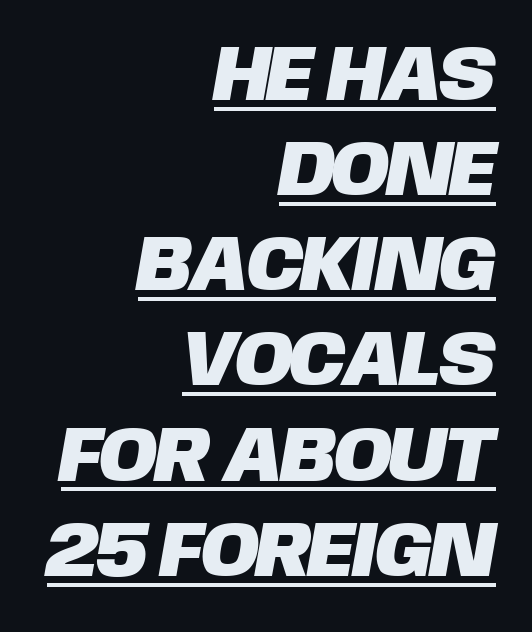
The image shows 78 px sans-serif type; set right-aligned, line spacing 1.22x, normal letter spacing, underlined; low stroke contrast and a large x-height.
